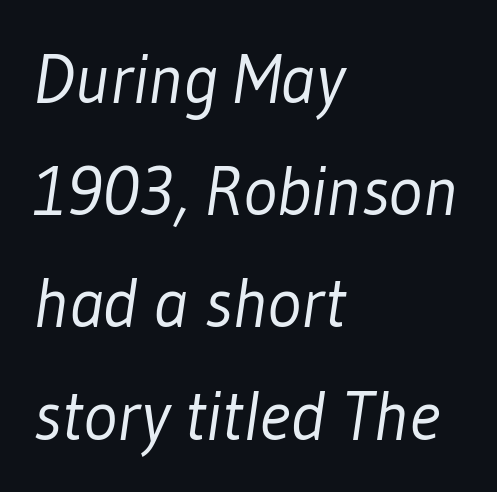
Q: Is the text bold? A: No.
Q: Is the typeface a serif or a sans-serif typeface? A: Sans-serif.
Q: Is the text underlined? A: No.
Q: How is the paragraph aligned? A: Left-aligned.
Q: Is the spacing between letters normal or unusually wide? A: Normal.
Q: Is the spacing between lines tight, normal or loose? A: Normal.
Q: Width (condensed, normal, or wide)? A: Condensed.
Q: Stroke contrast? A: Low.
Q: x-height? A: Medium.
Q: Monospaced? A: No.
